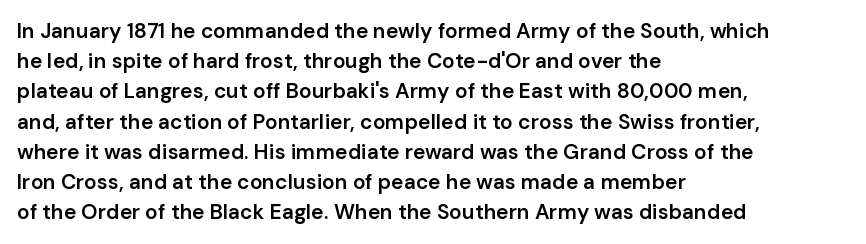
Vertical spacing — default. These lines stack with their left ends in a neat column. A typesetter would mark this as roman, not italic. Only glyphs here, with clear space below each row. What stands out about the letter spacing? Nothing — it is the standard amount.
